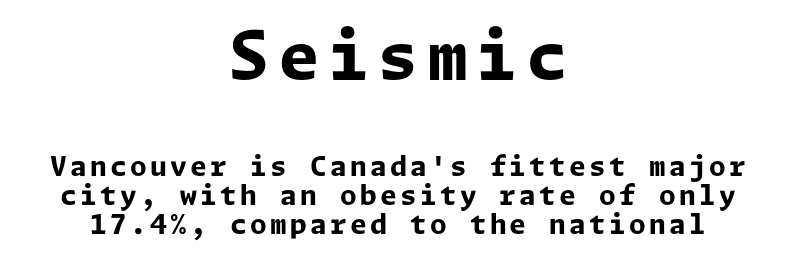
Nothing sits at the stroke ends, so this counts as sans-serif. The characters look thick and weighty, a clear bold. Size contrast runs from large at the top to small at the bottom. The glyphs are unaccompanied by any horizontal stroke below them. Rows of type sit shoulder to shoulder in the vertical direction. The typography opts for an upright posture over an oblique one.
